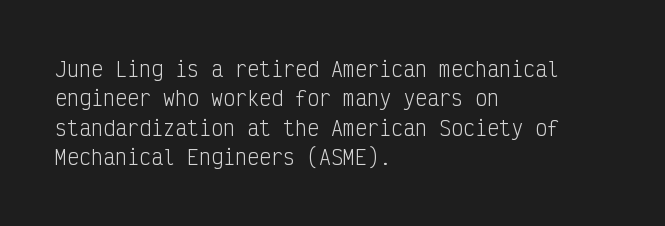
Q: Is the text bold? A: No.
Q: Is the text italic (slanted)? A: No, it is upright.
Q: Is the text underlined? A: No.
Q: How is the paragraph aligned? A: Left-aligned.
Q: Is the spacing between letters normal or unusually wide? A: Normal.
Q: Is the spacing between lines tight, normal or loose? A: Normal.
